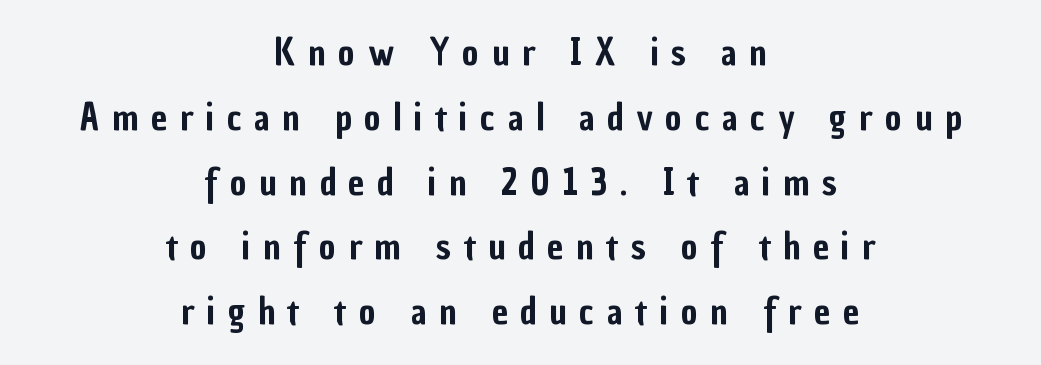
{"serif": "no", "italic": "no", "width": "condensed", "stroke_contrast": "low", "x_height": "medium", "monospaced": "no", "underline": "no", "align": "center", "line_spacing_ratio": 1.8, "letter_spacing": "wide", "letter_spacing_em": 0.35, "glyph_px": 36}
